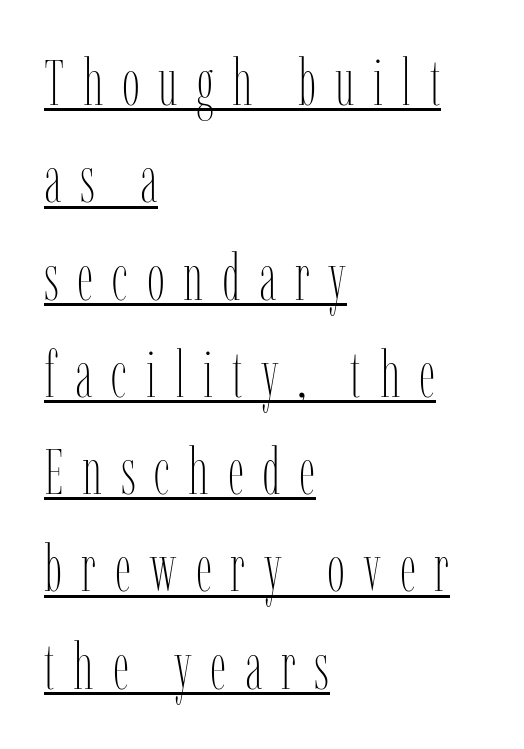
The image shows 64 px thin, condensed type, upright; set left-aligned, normal line spacing (1.52x), unusually wide letter spacing (+0.29 em), underlined; low stroke contrast and a medium x-height.
